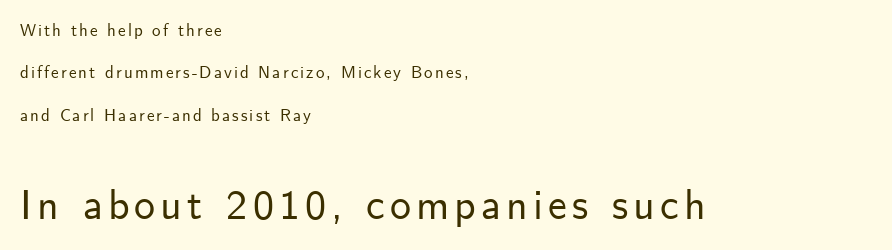
Line beginnings align vertically; line endings do not. The second block has been scaled up relative to the first. This is roman type, the default non-slanted kind. Is this a fixed-width face? No — the glyphs have proportional, varying widths. A bare baseline throughout the passage. This sample trades compactness for vertical openness between lines.
